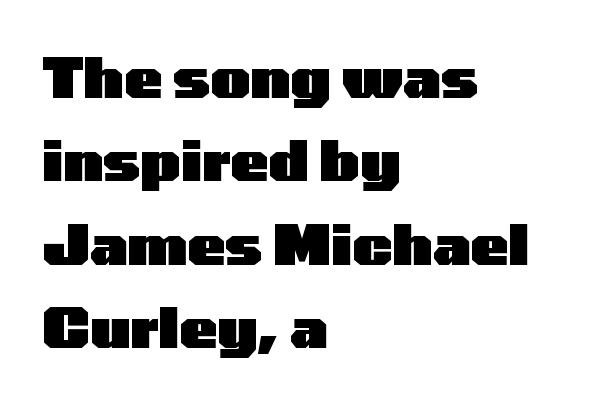
The image shows 56 px heavy, wide sans-serif type, upright; set left-aligned, normal line spacing (1.49x), normal letter spacing, not underlined; low stroke contrast and a medium x-height.
